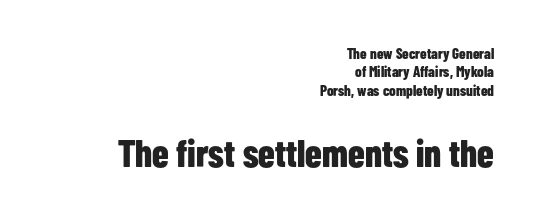
The image shows 38 px bold, condensed sans-serif type, upright; set right-aligned, line spacing 1.22x, normal letter spacing, not underlined; the second (bottom) block is 2.53x larger; low stroke contrast and a medium x-height.
